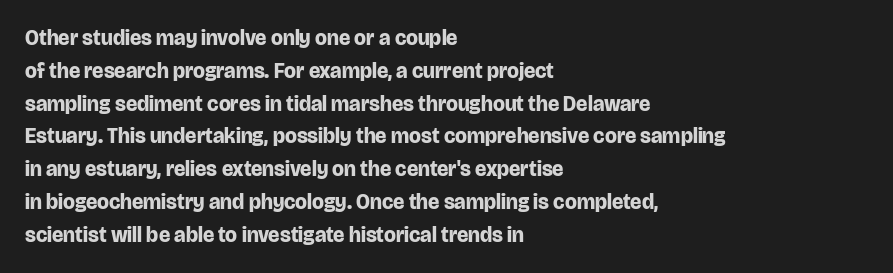
The image shows 21 px bold type, upright; set left-aligned, normal line spacing (1.56x), normal letter spacing, not underlined.
